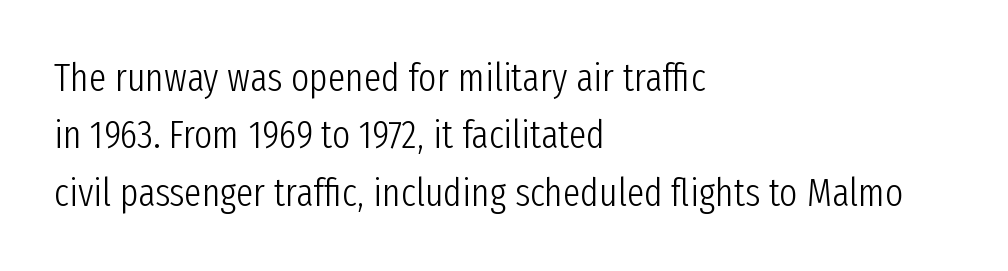
{"serif": "no", "italic": "no", "bold": "no", "weight": "light", "width": "condensed", "stroke_contrast": "low", "x_height": "medium", "monospaced": "no", "underline": "no", "align": "left", "line_spacing": "normal", "line_spacing_ratio": 1.47, "letter_spacing": "normal", "letter_spacing_em": 0.0, "glyph_px": 39}
